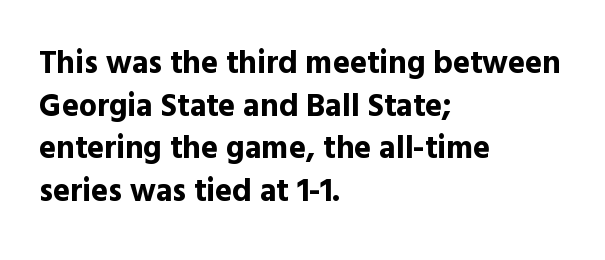
{"serif": "no", "italic": "no", "bold": "yes", "weight": "bold", "width": "normal", "x_height": "medium", "monospaced": "no", "underline": "no", "align": "left", "line_spacing": "normal", "line_spacing_ratio": 1.33, "letter_spacing": "normal", "letter_spacing_em": 0.0, "glyph_px": 32}
